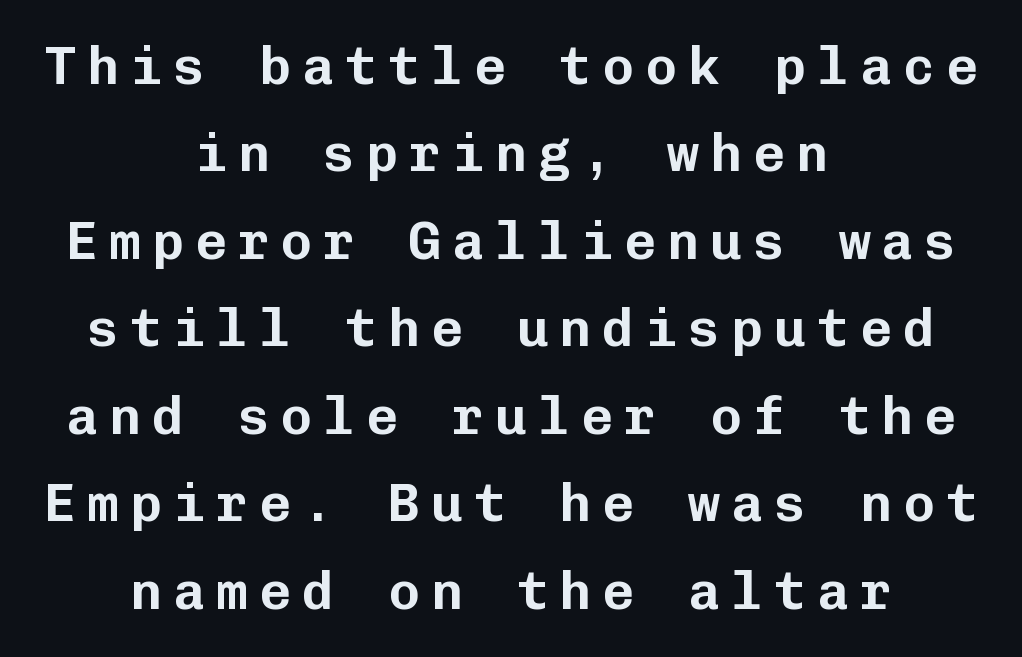
{"serif": "no", "italic": "no", "width": "normal", "stroke_contrast": "low", "x_height": "medium", "monospaced": "yes", "underline": "no", "align": "center", "line_spacing": "normal", "line_spacing_ratio": 1.65, "letter_spacing": "wide", "letter_spacing_em": 0.21, "glyph_px": 53}
